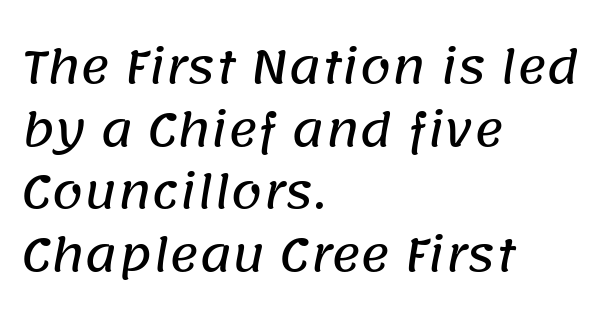
Default kerning and tracking; the words read as compact shapes. You could not count columns in this text — the font is proportionally spaced. The space between consecutive lines is moderate. No word sits above an underline. Examine the stroke ends and you'll find no serifs.
